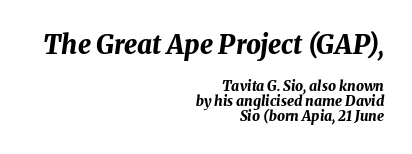
Q: Is the text bold? A: Yes.
Q: Is the text italic (slanted)? A: Yes, it leans right by about 8 degrees.
Q: Is the text underlined? A: No.
Q: How is the paragraph aligned? A: Right-aligned.
Q: Is the spacing between letters normal or unusually wide? A: Normal.
Q: Is the spacing between lines tight, normal or loose? A: Tight.
Q: Which block of text is set in a larger size, the first (top) or the second (bottom)? A: The first (top) one.
